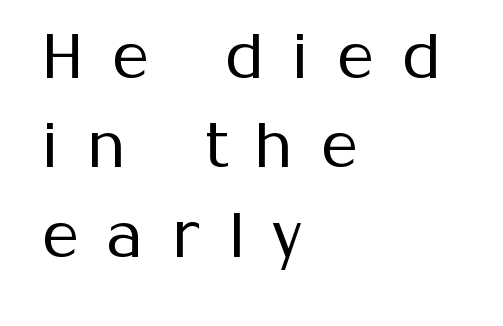
Honestly, the letter spacing is so wide it's the main thing you notice. The lines in this sample share a left origin and differ only in where they stop. A typesetter would call this proportional, since set widths differ per character. The rendering shows plain stroke endings on the letterforms — a sans-serif design.
